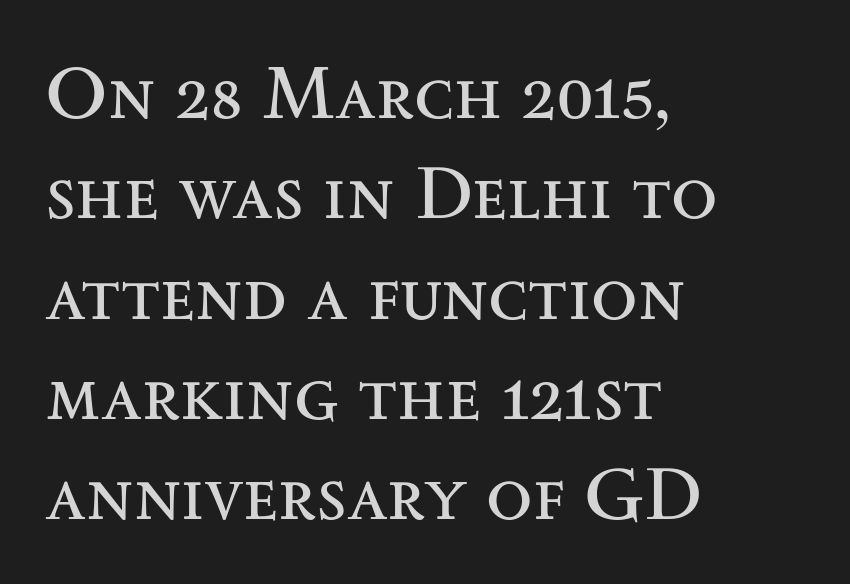
Q: Is the text bold? A: No.
Q: Is the text italic (slanted)? A: No, it is upright.
Q: Is the typeface a serif or a sans-serif typeface? A: Serif.
Q: Is the text underlined? A: No.
Q: How is the paragraph aligned? A: Left-aligned.
Q: Is the spacing between letters normal or unusually wide? A: Normal.
Q: Is the spacing between lines tight, normal or loose? A: Normal.
Q: Width (condensed, normal, or wide)? A: Wide.
Q: Stroke contrast? A: Medium.
Q: x-height? A: Small.
Q: Monospaced? A: No.
